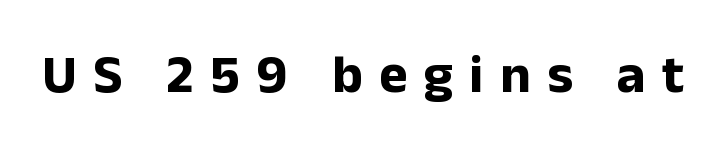
{"serif": "no", "italic": "no", "bold": "yes", "weight": "bold", "width": "normal", "stroke_contrast": "low", "x_height": "medium", "monospaced": "no", "underline": "no", "letter_spacing": "wide", "letter_spacing_em": 0.31, "glyph_px": 54}
